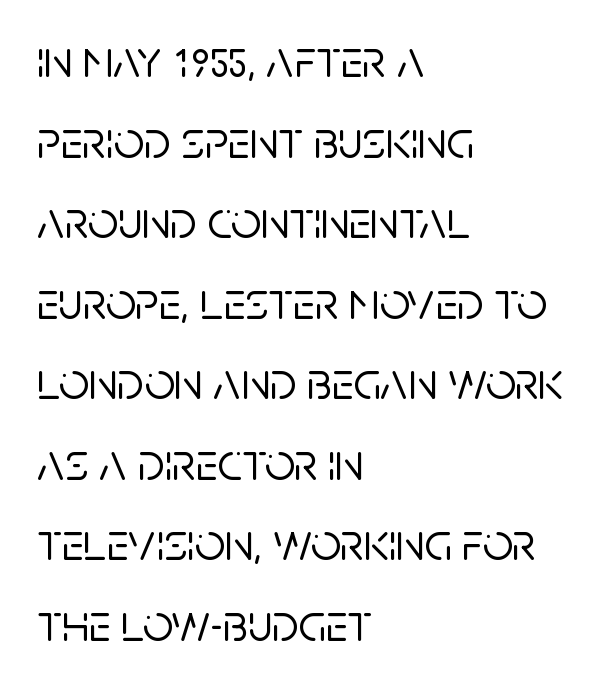
The gap between lines stays unmarked. Honestly, the row spacing looks completely unremarkable. The typography opts for an upright posture over an oblique one. Short and long lines alike share a common starting point at left. No feet cap the strokes, marking this as sans-serif type. The passage shown is typed in a proportional face where columns would drift.
